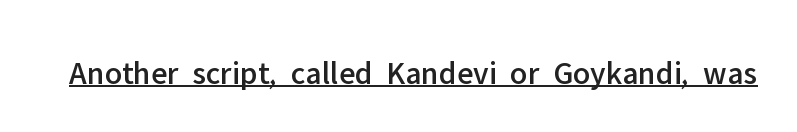
Glance below the letters and you will spot a drawn line. What stands out about the letter spacing? Nothing — it is the standard amount. The face used here is proportionally spaced, like ordinary book or web type. Font category for this specimen: sans-serif. It's the straight-up-and-down kind of type.
